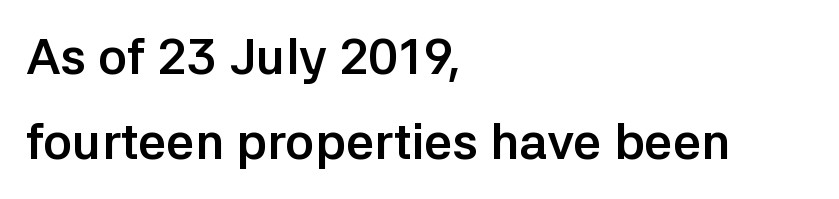
The image shows 50 px semibold sans-serif type, upright; set left-aligned, line spacing 1.71x, normal letter spacing, not underlined; low stroke contrast and a medium x-height.
